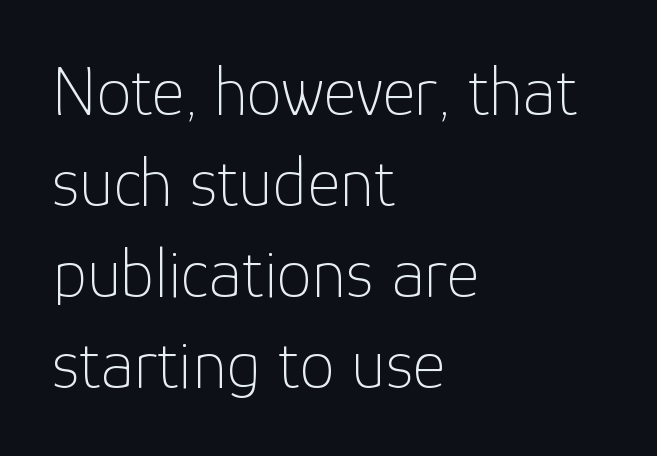
The image shows 70 px thin sans-serif type, upright; set left-aligned, normal line spacing (1.3x), normal letter spacing, not underlined; low stroke contrast and a medium x-height.
